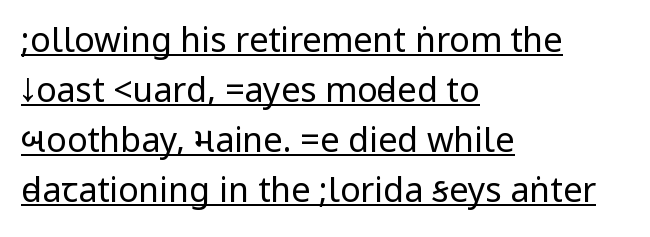
{"serif": "no", "italic": "no", "bold": "no", "weight": "regular", "width": "condensed", "stroke_contrast": "low", "underline": "yes", "align": "left", "line_spacing": "normal", "line_spacing_ratio": 1.47, "letter_spacing": "normal", "letter_spacing_em": 0.0, "glyph_px": 34}
